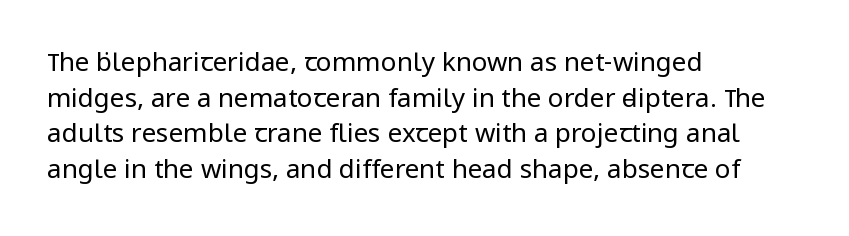
The line texture is even and compact thanks to regular tracking. Honestly, the row spacing looks completely unremarkable. Every row of glyphs begins at an identical x-position on the left. The letters stand straight up with perfectly vertical stems. Stroke thickness stays within the range of a standard reading face or lighter. Unmarked baselines from the first word to the last.
